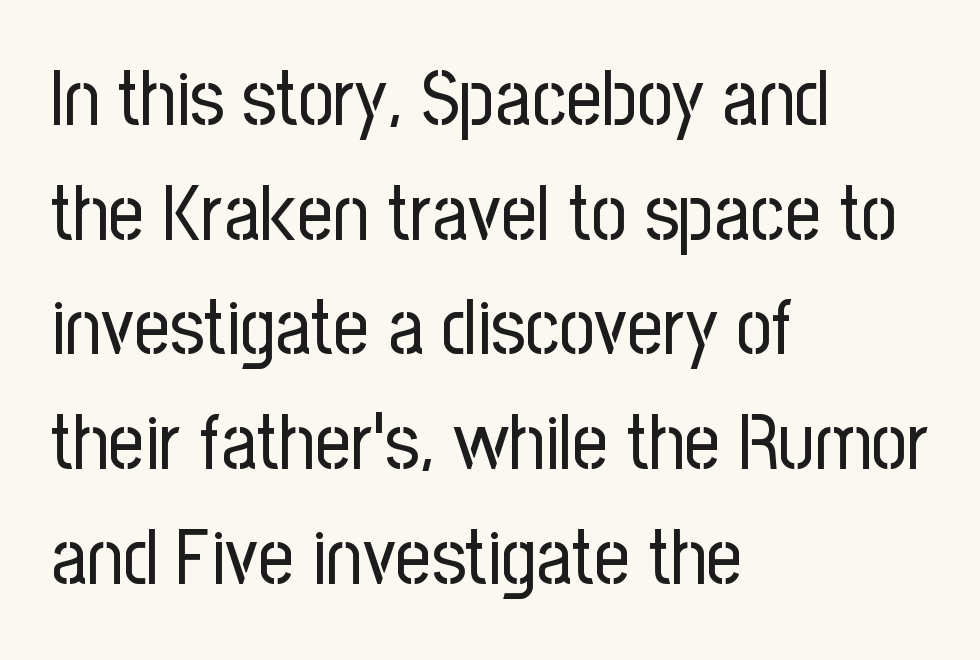
Q: Is the text bold? A: No.
Q: Is the text italic (slanted)? A: No, it is upright.
Q: Is the typeface a serif or a sans-serif typeface? A: Sans-serif.
Q: Is the text underlined? A: No.
Q: How is the paragraph aligned? A: Left-aligned.
Q: Is the spacing between letters normal or unusually wide? A: Normal.
Q: Is the spacing between lines tight, normal or loose? A: Normal.
Q: Width (condensed, normal, or wide)? A: Condensed.
Q: Stroke contrast? A: Low.
Q: x-height? A: Medium.
Q: Monospaced? A: No.
